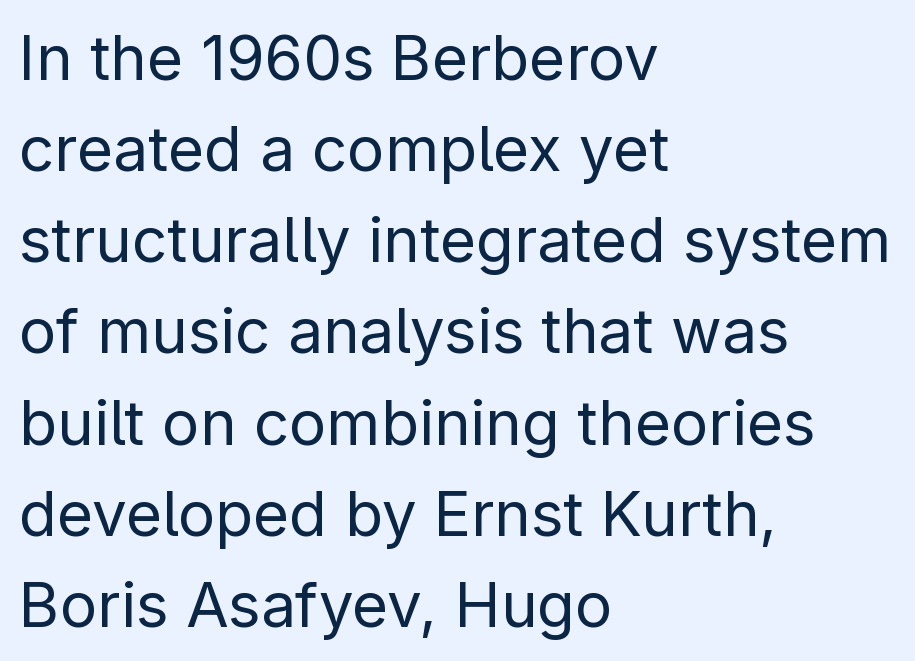
The image shows 62 px regular-weight sans-serif type, upright; set left-aligned, normal line spacing (1.47x), normal letter spacing, not underlined; low stroke contrast and a medium x-height.
